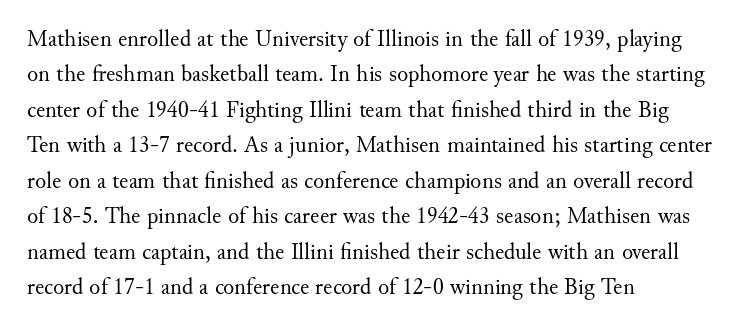
Q: Is the text bold? A: No.
Q: Is the text italic (slanted)? A: No, it is upright.
Q: Is the text underlined? A: No.
Q: How is the paragraph aligned? A: Left-aligned.
Q: Is the spacing between letters normal or unusually wide? A: Normal.
Q: Is the spacing between lines tight, normal or loose? A: Normal.
